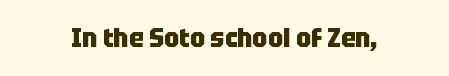
{"italic": "no", "bold": "yes", "underline": "no", "align": "center", "letter_spacing": "normal", "letter_spacing_em": 0.0, "glyph_px": 27}
